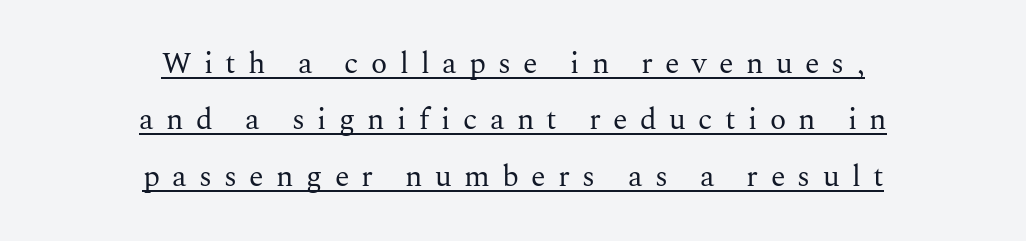
{"serif": "yes", "italic": "no", "bold": "no", "weight": "regular", "width": "normal", "stroke_contrast": "medium", "x_height": "medium", "monospaced": "no", "underline": "yes", "align": "center", "line_spacing_ratio": 1.88, "letter_spacing": "wide", "letter_spacing_em": 0.41, "glyph_px": 30}
